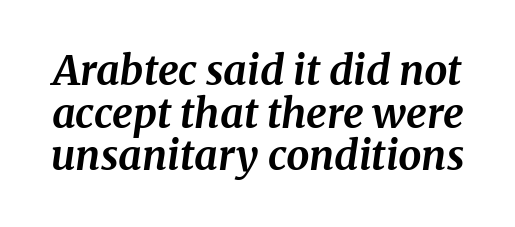
The image shows 41 px bold serif type, italic (leaning right); set tight line spacing (1.04x), normal letter spacing, not underlined; medium stroke contrast and a medium x-height.
